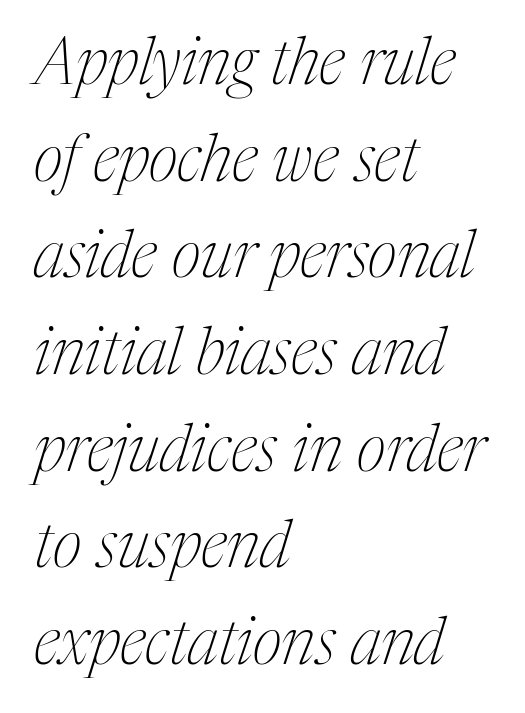
A quiet, ordinary-to-light weight characterises the typeface. You could not count columns in this text — the font is proportionally spaced. Default kerning and tracking; the words read as compact shapes. Vertical spacing — default.
